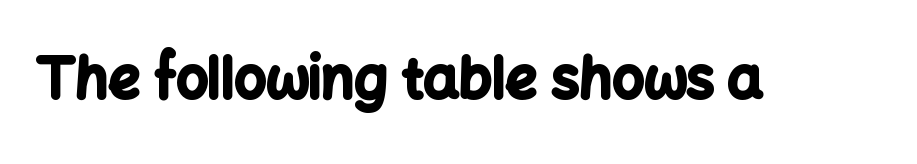
These lines carry a lot of weight — the face is fully bold. Plain, unruled lines of type. Spacing between characters is what you'd get straight out of the box. Style check: upright. These lines are rendered in a variable-pitch font. The typeface chosen for these lines omits serifs.
